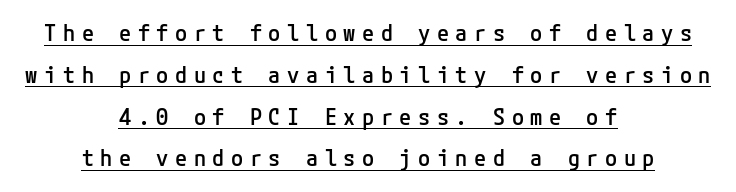
The image shows 22 px text type, upright; set centered, loose line spacing (1.9x), unusually wide letter spacing (+0.3 em), underlined.
